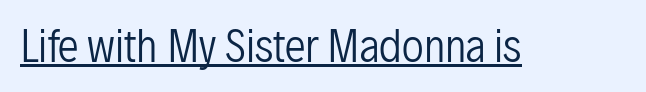
{"serif": "no", "italic": "no", "bold": "no", "weight": "regular", "width": "condensed", "stroke_contrast": "low", "x_height": "medium", "monospaced": "no", "underline": "yes", "letter_spacing": "normal", "letter_spacing_em": 0.0, "glyph_px": 42}
